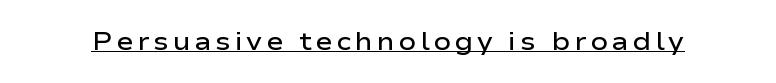
Q: Is the text bold? A: Semi-bold.
Q: Is the text italic (slanted)? A: No, it is upright.
Q: Is the text underlined? A: Yes.
